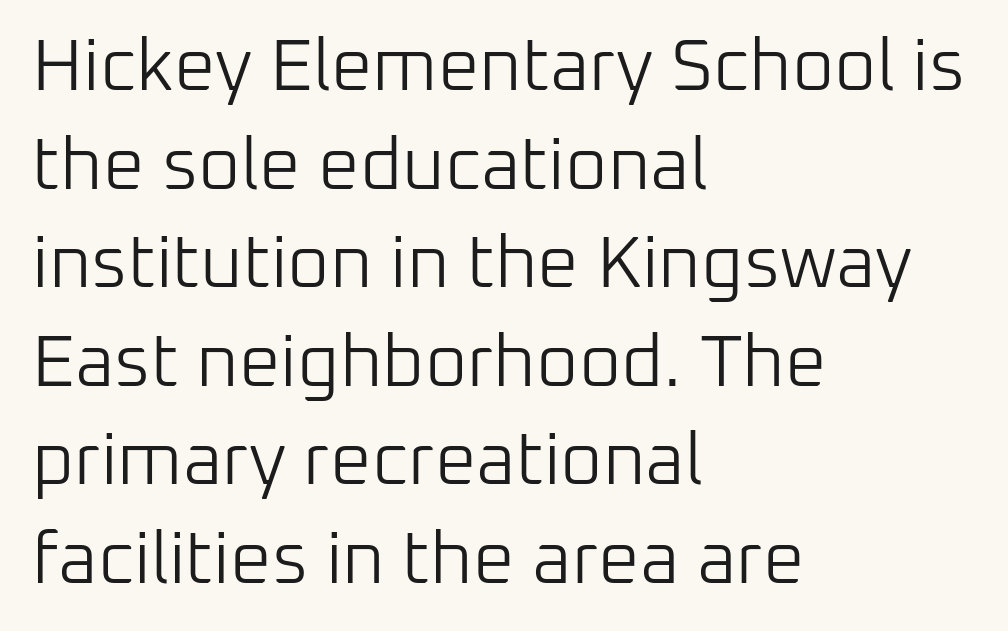
This rendering leaves character spacing at its baseline value. No word sits above an underline. No feet cap the strokes, marking this as sans-serif type. The strokes carry an ordinary text weight at most.
